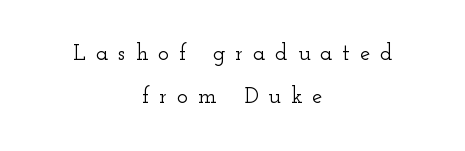
The image shows 23 px text type, upright; set centered, line spacing 1.86x, unusually wide letter spacing (+0.43 em), not underlined.
